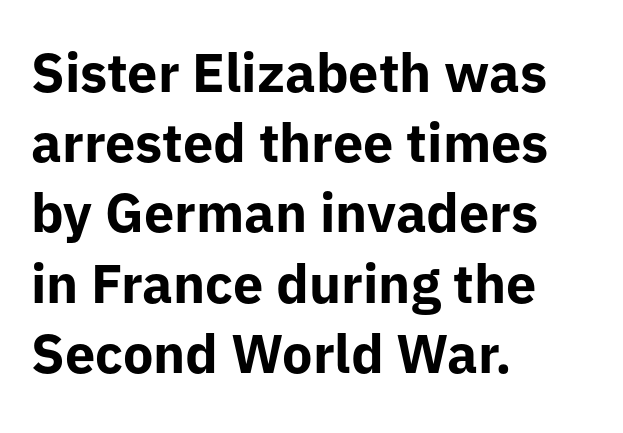
The image shows 54 px bold sans-serif type, upright; set left-aligned, normal line spacing (1.3x), normal letter spacing, not underlined; low stroke contrast and a medium x-height.
